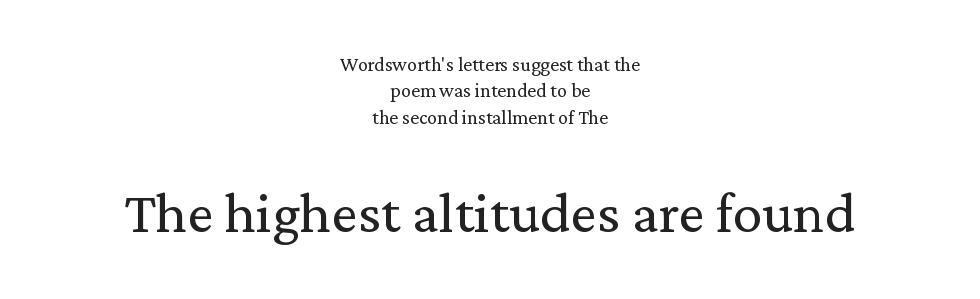
The image shows 59 px regular-weight serif type, upright; set centered, normal line spacing (1.32x), normal letter spacing, not underlined; the second (bottom) block is 2.95x larger; medium stroke contrast and a medium x-height.
